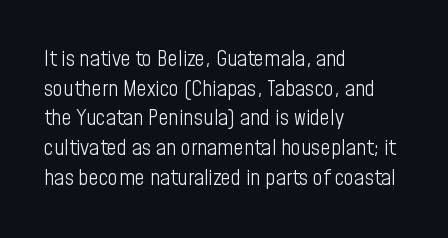
{"italic": "no", "bold": "no", "underline": "no", "align": "left", "line_spacing": "normal", "line_spacing_ratio": 1.35, "letter_spacing": "normal", "letter_spacing_em": 0.0, "glyph_px": 22}
